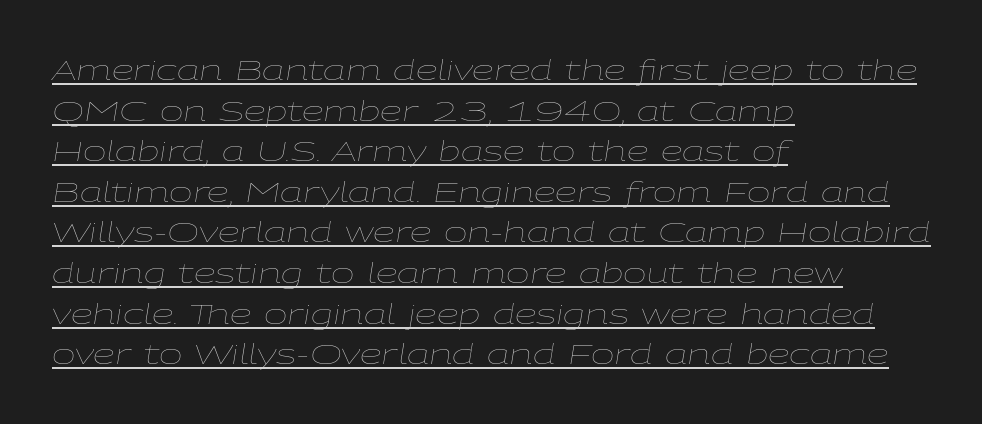
{"italic": "yes", "lean": "right", "slant_degrees": 9, "bold": "no", "weight": "thin", "width": "wide", "stroke_contrast": "low", "x_height": "medium", "monospaced": "no", "underline": "yes", "align": "left", "line_spacing": "normal", "line_spacing_ratio": 1.45, "letter_spacing": "normal", "letter_spacing_em": 0.0, "glyph_px": 28}
